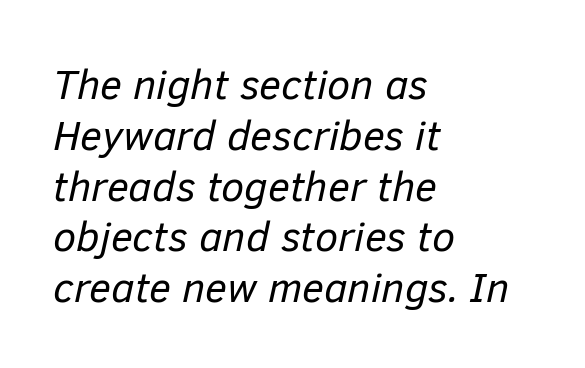
{"italic": "yes", "lean": "right", "slant_degrees": 12, "bold": "no", "weight": "regular", "width": "normal", "stroke_contrast": "low", "x_height": "medium", "monospaced": "no", "underline": "no", "align": "left", "line_spacing_ratio": 1.21, "letter_spacing": "normal", "letter_spacing_em": 0.0, "glyph_px": 42}
